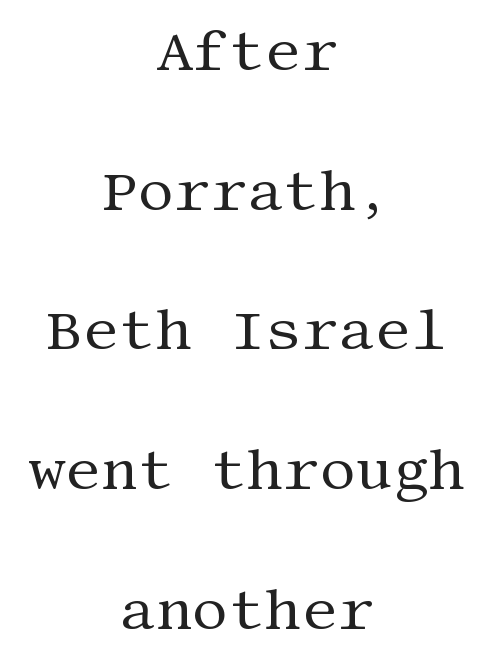
Underline: absent. Regarding leading, the lines here are spaced well apart. The text block is weighted toward neither margin, spreading evenly from the middle. Letter spacing: default. Does the type have serifs? Yes, each stem ends in a small foot. Is there any slant? The stems are plumb.
